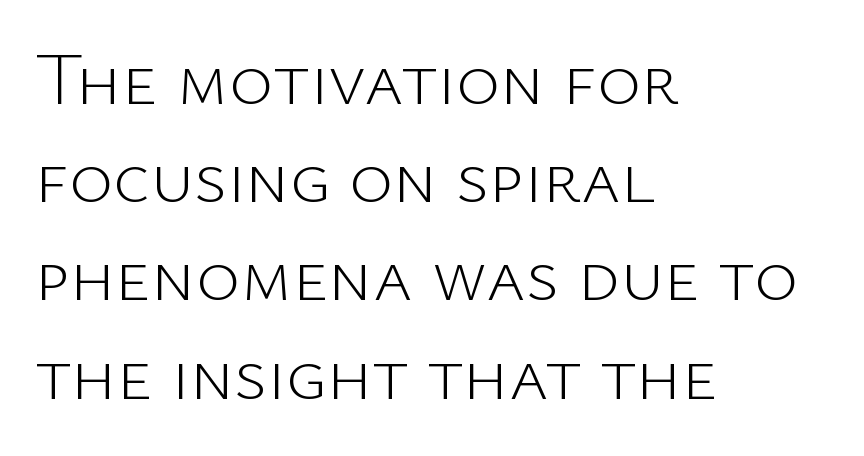
{"serif": "no", "italic": "no", "bold": "no", "weight": "light", "width": "normal", "stroke_contrast": "low", "x_height": "medium", "monospaced": "no", "underline": "no", "align": "left", "line_spacing": "normal", "line_spacing_ratio": 1.31, "letter_spacing": "normal", "letter_spacing_em": 0.0, "glyph_px": 75}
